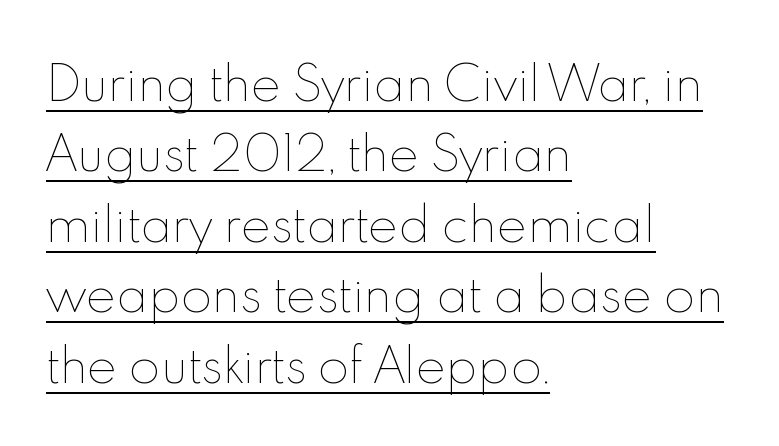
Q: Is the text bold? A: No.
Q: Is the text italic (slanted)? A: No, it is upright.
Q: Is the text underlined? A: Yes.
Q: How is the paragraph aligned? A: Left-aligned.
Q: Is the spacing between letters normal or unusually wide? A: Normal.
Q: Is the spacing between lines tight, normal or loose? A: Normal.
Q: Width (condensed, normal, or wide)? A: Normal.
Q: x-height? A: Small.
Q: Monospaced? A: No.
